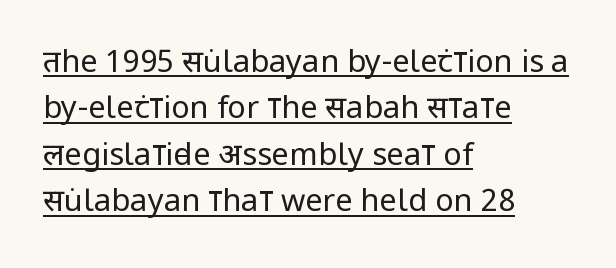
{"serif": "no", "italic": "no", "bold": "no", "weight": "regular", "width": "condensed", "stroke_contrast": "low", "x_height": "large", "monospaced": "no", "underline": "yes", "align": "left", "line_spacing": "normal", "line_spacing_ratio": 1.5, "letter_spacing": "normal", "letter_spacing_em": 0.0, "glyph_px": 31}
